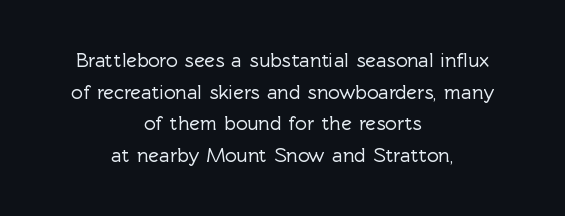
Q: Is the text italic (slanted)? A: No, it is upright.
Q: Is the text underlined? A: No.
Q: How is the paragraph aligned? A: Centered.
Q: Is the spacing between letters normal or unusually wide? A: Normal.
Q: Is the spacing between lines tight, normal or loose? A: Normal.
